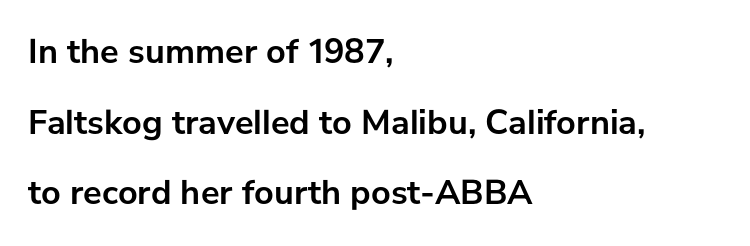
Type style note: lacks serifs. Interline gaps are noticeably wide in this sample. Emphasis by weight is at full strength: bold. Designer's note — italics off, roman on.
